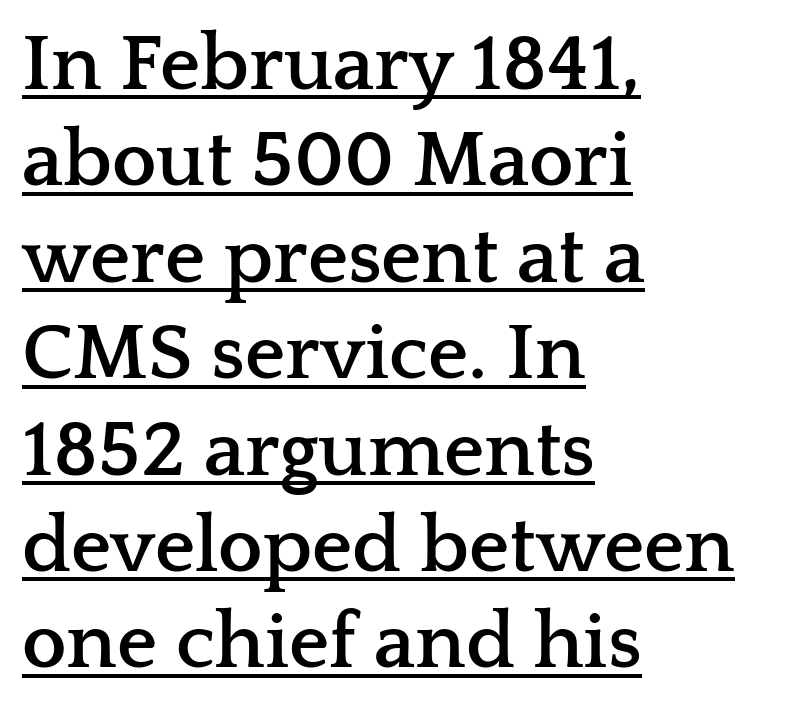
The image shows 79 px semibold, wide serif type, upright; set left-aligned, line spacing 1.22x, normal letter spacing, underlined; low stroke contrast and a medium x-height.
